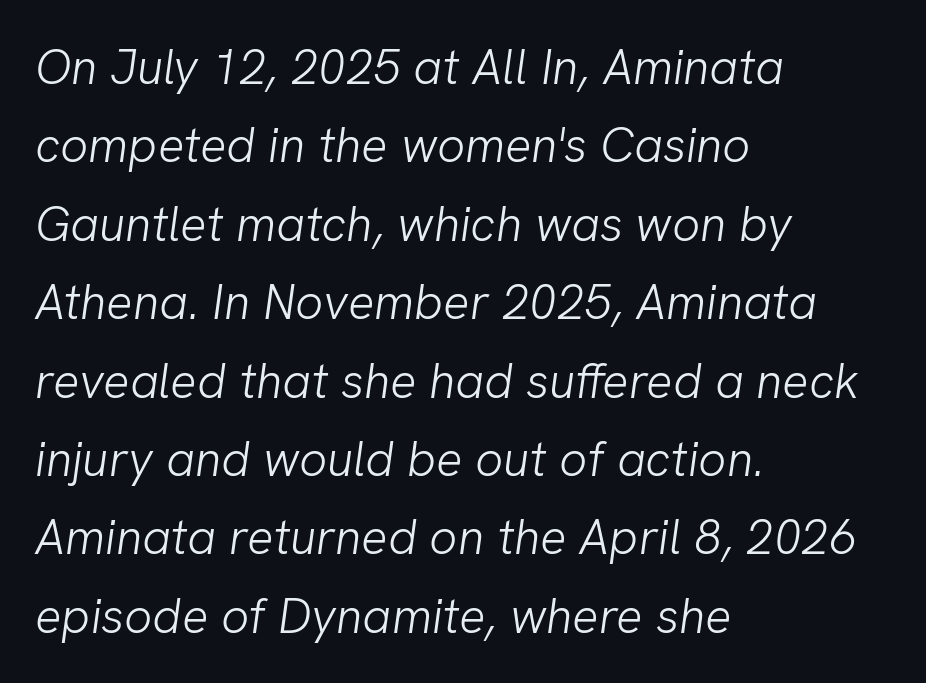
Q: Is the text bold? A: No.
Q: Is the typeface a serif or a sans-serif typeface? A: Sans-serif.
Q: Is the text underlined? A: No.
Q: How is the paragraph aligned? A: Left-aligned.
Q: Is the spacing between letters normal or unusually wide? A: Normal.
Q: Is the spacing between lines tight, normal or loose? A: Normal.
Q: Width (condensed, normal, or wide)? A: Normal.
Q: Stroke contrast? A: Low.
Q: x-height? A: Medium.
Q: Monospaced? A: No.
